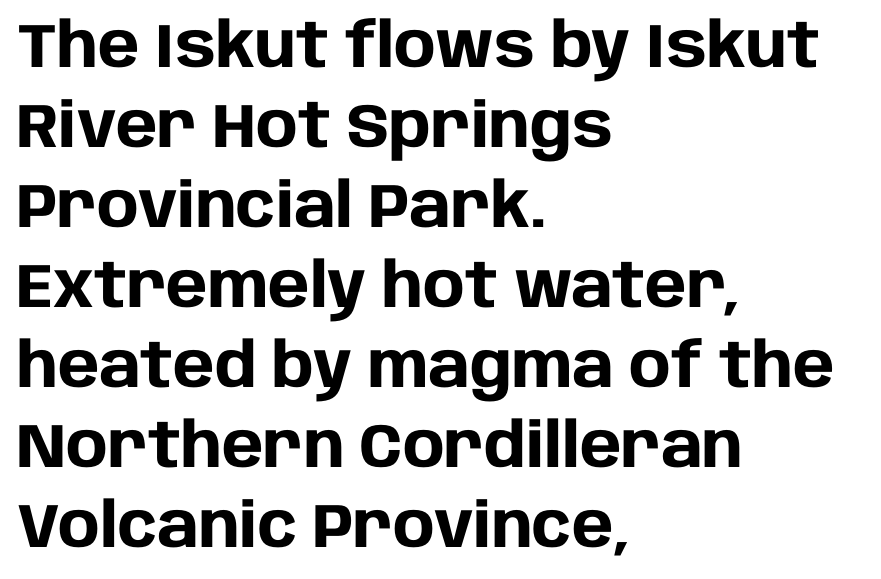
{"serif": "no", "italic": "no", "bold": "yes", "weight": "heavy", "width": "normal", "stroke_contrast": "low", "x_height": "large", "monospaced": "no", "underline": "no", "align": "left", "line_spacing": "normal", "line_spacing_ratio": 1.29, "letter_spacing": "normal", "letter_spacing_em": 0.0, "glyph_px": 62}
